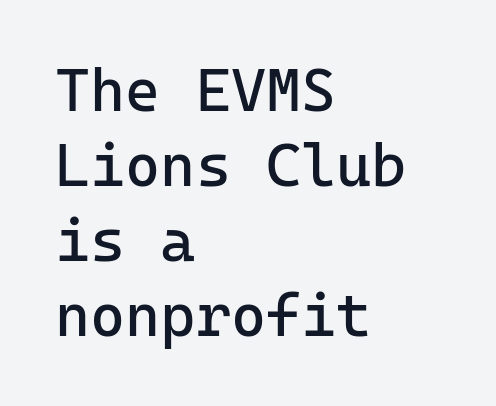
Q: Is the text bold? A: No.
Q: Is the text italic (slanted)? A: No, it is upright.
Q: Is the typeface a serif or a sans-serif typeface? A: Sans-serif.
Q: Is the text underlined? A: No.
Q: How is the paragraph aligned? A: Left-aligned.
Q: Is the spacing between letters normal or unusually wide? A: Normal.
Q: Is the spacing between lines tight, normal or loose? A: Normal.
Q: Width (condensed, normal, or wide)? A: Normal.
Q: Stroke contrast? A: Low.
Q: x-height? A: Medium.
